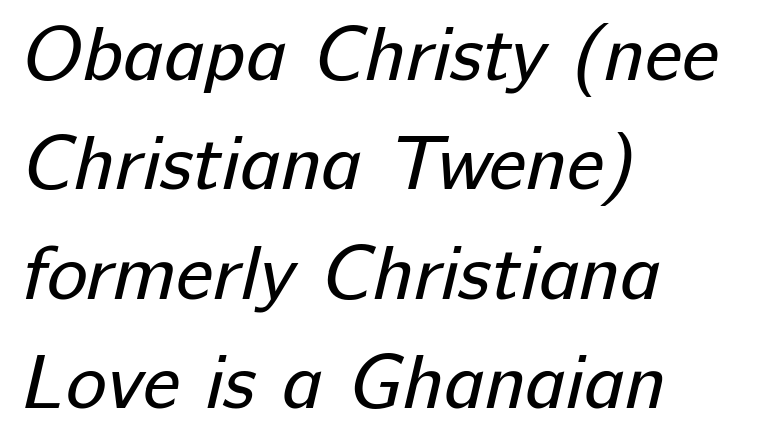
The vertical gap from one line to the next is medium. Horizontally, the lines are justified to the leading edge only. The typeface has the unassuming heft of standard copy or less. The rendering uses natural spacing where letterforms have individual widths. Each letter's strokes conclude bluntly, with no projecting serifs. The letters sit at their default tracking, neither squeezed nor spread.
